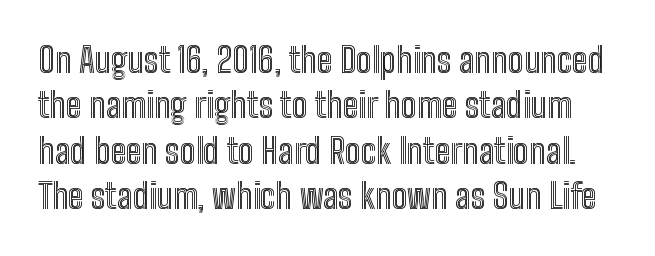
Q: Is the text italic (slanted)? A: No, it is upright.
Q: Is the text underlined? A: No.
Q: Is the spacing between letters normal or unusually wide? A: Normal.
Q: Is the spacing between lines tight, normal or loose? A: Normal.
Q: Width (condensed, normal, or wide)? A: Condensed.
Q: x-height? A: Medium.
Q: Monospaced? A: No.
